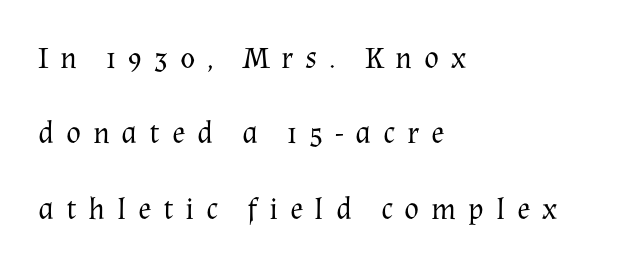
The image shows 31 px regular-weight serif type, upright; set left-aligned, loose line spacing (2.43x), unusually wide letter spacing (+0.38 em), not underlined; medium stroke contrast and a medium x-height.
